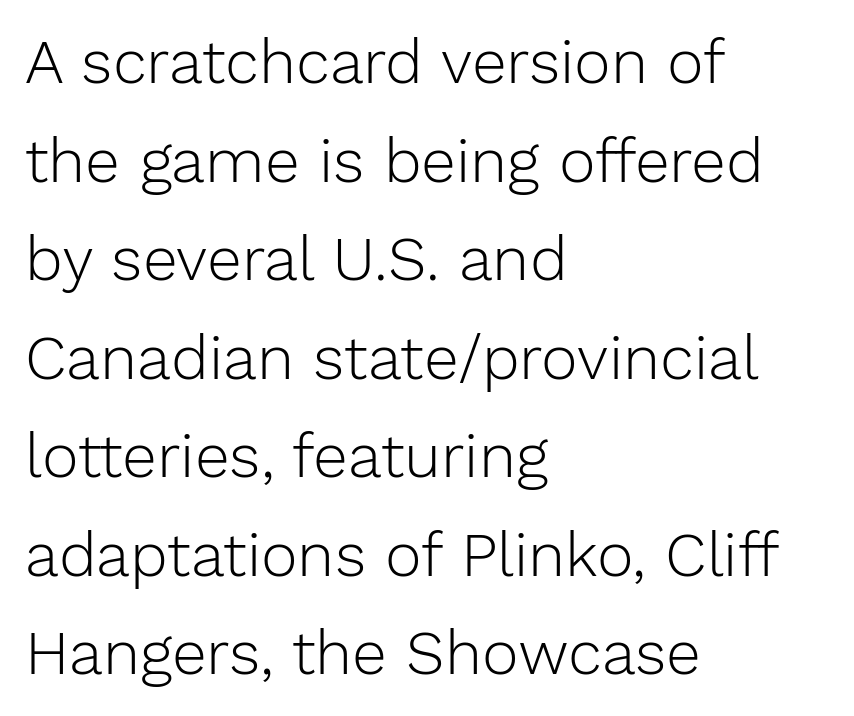
{"serif": "no", "italic": "no", "bold": "no", "weight": "light", "width": "normal", "stroke_contrast": "low", "x_height": "medium", "monospaced": "no", "underline": "no", "align": "left", "line_spacing": "normal", "line_spacing_ratio": 1.59, "letter_spacing": "normal", "letter_spacing_em": 0.0, "glyph_px": 62}
